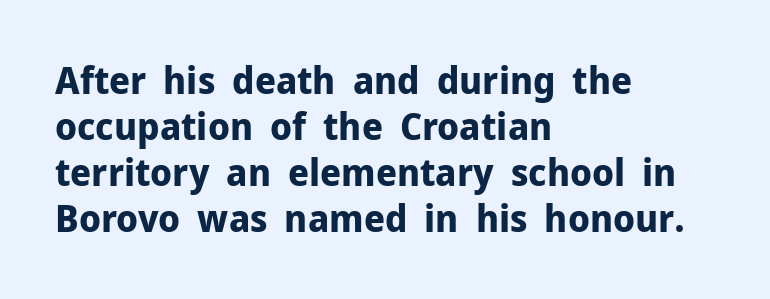
Short note: letters normally spaced. The rendering uses natural spacing where letterforms have individual widths. This sample uses an upright cut, with every glyph sitting square on the baseline. All the whitespace from short lines collects on the right.
